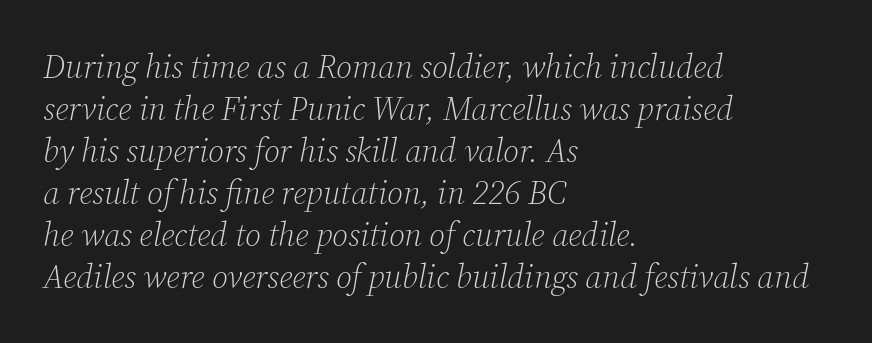
Anything drawn beneath the words? Only blank space. These lines stack with their left ends in a neat column. This sample uses an oblique cut, with every glyph tilted off the vertical. Inter-character spacing is left at the font's built-in metrics. What kind of face is this? One with serifs.
